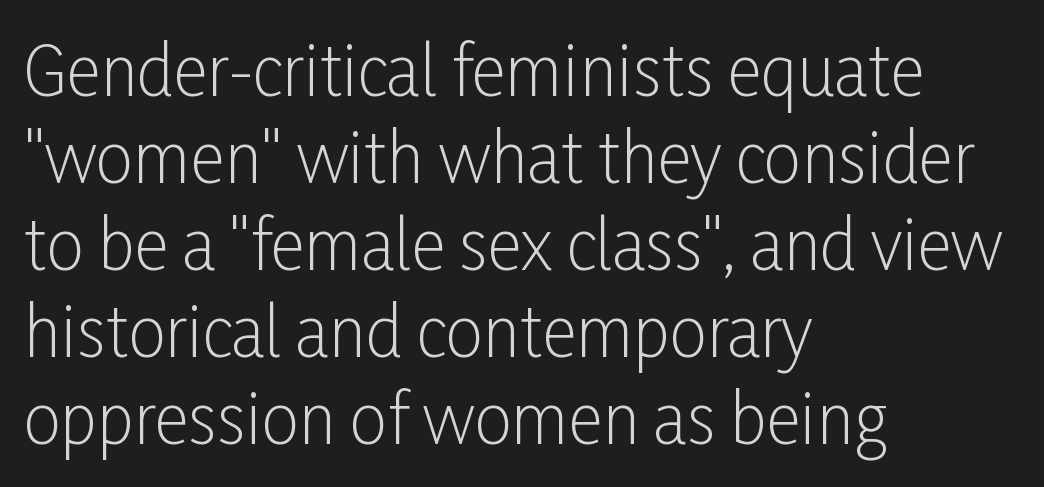
The image shows 67 px light, condensed sans-serif type, upright; set left-aligned, normal line spacing (1.3x), normal letter spacing, not underlined; low stroke contrast and a medium x-height.
